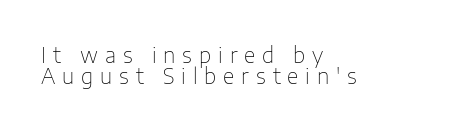
{"italic": "no", "bold": "no", "underline": "no", "align": "left", "line_spacing": "tight", "line_spacing_ratio": 0.98, "letter_spacing": "wide", "letter_spacing_em": 0.33, "glyph_px": 21}
